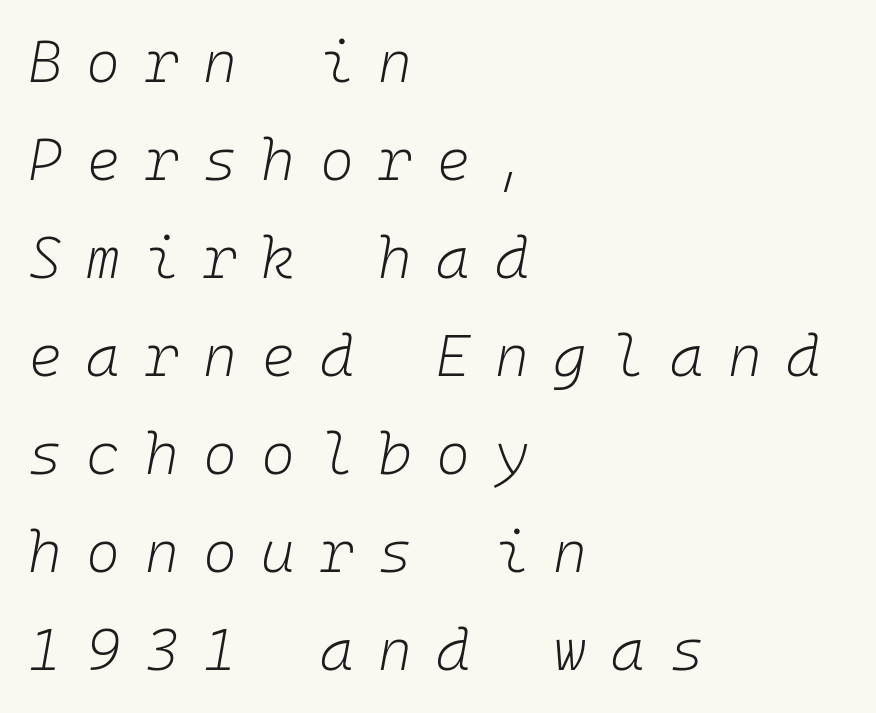
The image shows 58 px light type, italic (leaning right), monospaced; set left-aligned, normal line spacing (1.69x), unusually wide letter spacing (+0.42 em), not underlined; low stroke contrast and a medium x-height.
